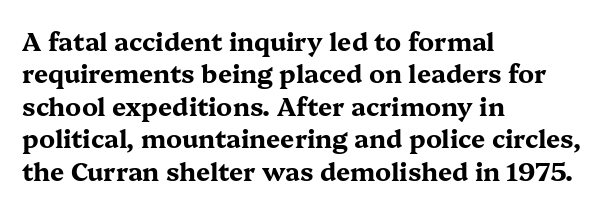
The image shows 25 px bold type, upright; set left-aligned, normal line spacing (1.3x), normal letter spacing, not underlined.
